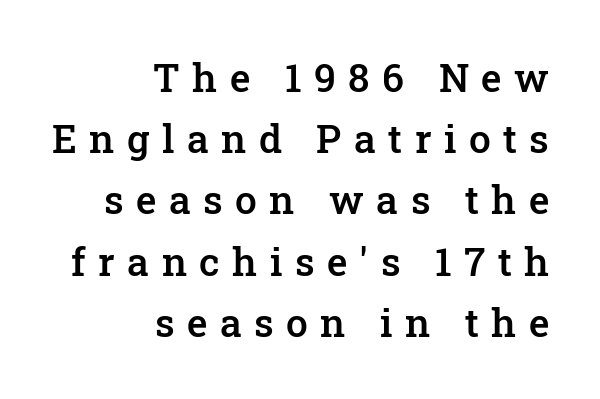
{"serif": "yes", "italic": "no", "bold": "semi", "weight": "semibold", "width": "normal", "stroke_contrast": "low", "x_height": "medium", "monospaced": "no", "underline": "no", "align": "right", "line_spacing": "normal", "line_spacing_ratio": 1.57, "letter_spacing": "wide", "letter_spacing_em": 0.32, "glyph_px": 39}
